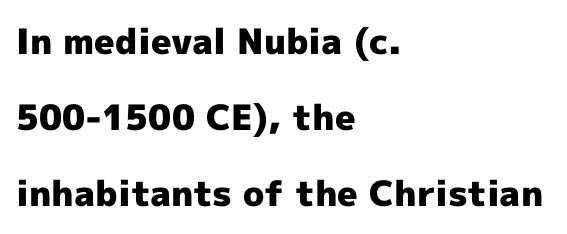
Style check: upright. Every row of glyphs begins at an identical x-position on the left. Standard letterfit; no display-style spreading of the glyphs. Interline gaps are noticeably wide in this sample. Plain, unruled lines of type. The strokes are fattened all the way to bold.
